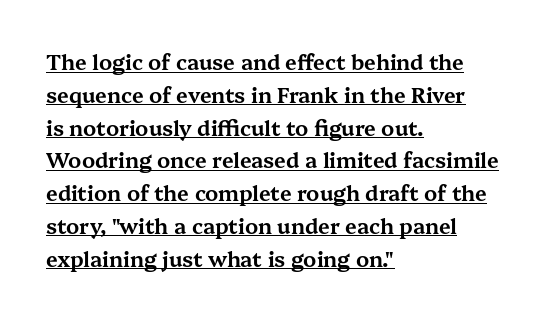
Q: Is the text italic (slanted)? A: No, it is upright.
Q: Is the text underlined? A: Yes.
Q: How is the paragraph aligned? A: Left-aligned.
Q: Is the spacing between letters normal or unusually wide? A: Normal.
Q: Is the spacing between lines tight, normal or loose? A: Normal.
